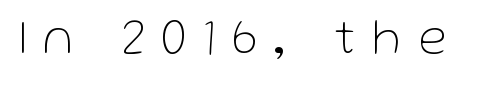
You could not count columns in this text — the font is proportionally spaced. A sans-serif font was chosen for this passage. The type is letterspaced generously, with wide tracking. Do the letters lean? They stand straight.
